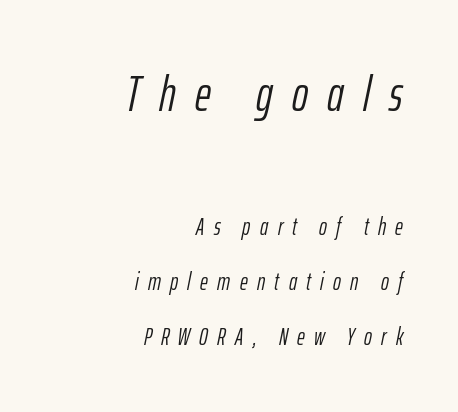
Q: Is the text bold? A: No.
Q: Is the text italic (slanted)? A: Yes, it leans right by about 12 degrees.
Q: Is the text underlined? A: No.
Q: How is the paragraph aligned? A: Right-aligned.
Q: Is the spacing between letters normal or unusually wide? A: Unusually wide.
Q: Is the spacing between lines tight, normal or loose? A: Loose.
Q: Which block of text is set in a larger size, the first (top) or the second (bottom)? A: The first (top) one.
Q: Width (condensed, normal, or wide)? A: Condensed.
Q: Stroke contrast? A: Low.
Q: x-height? A: Medium.
Q: Monospaced? A: No.
